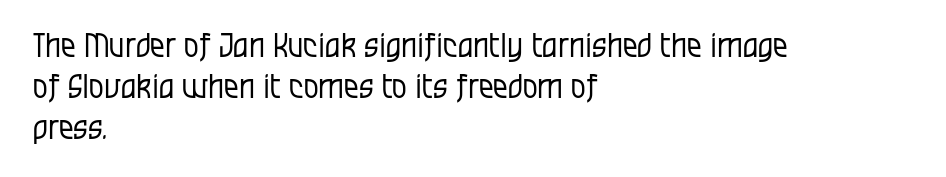
Note the varied advance widths — an 'i' is clearly narrower than an 'm'. The cut favours lightness, reaching ordinary text weight at its darkest. Caption: standard tracking, unaltered. Each row of text sits above clean, open space. Classification — sans serif.
